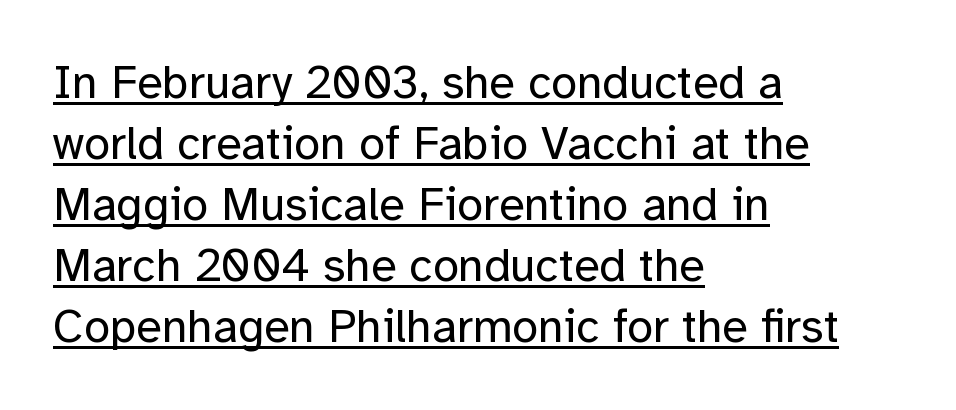
The image shows 47 px regular-weight sans-serif type, upright; set left-aligned, normal line spacing (1.3x), normal letter spacing, underlined; low stroke contrast and a medium x-height.
